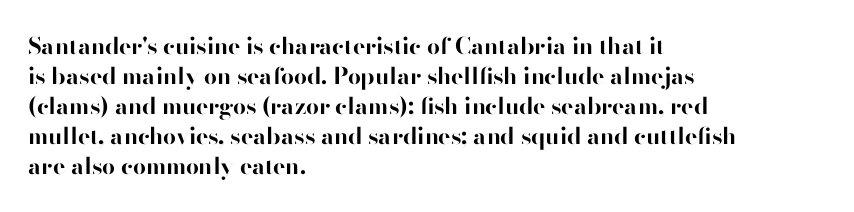
Q: Is the text bold? A: Yes.
Q: Is the text italic (slanted)? A: No, it is upright.
Q: Is the text underlined? A: No.
Q: How is the paragraph aligned? A: Left-aligned.
Q: Is the spacing between letters normal or unusually wide? A: Normal.
Q: Is the spacing between lines tight, normal or loose? A: Normal.
